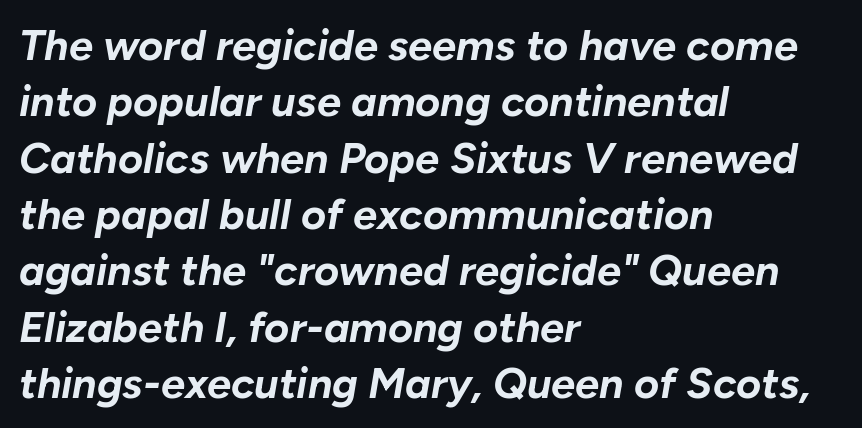
The image shows 43 px bold type, italic (leaning right); set left-aligned, normal line spacing (1.31x), normal letter spacing, not underlined; low stroke contrast and a medium x-height.
